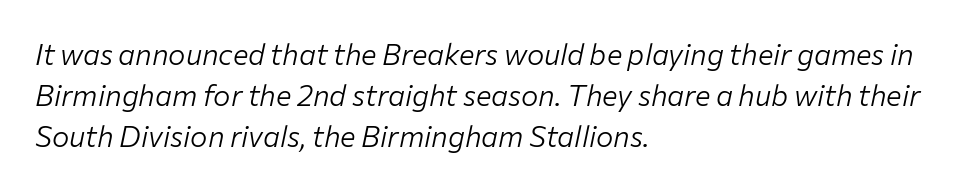
Q: Is the text bold? A: No.
Q: Is the text italic (slanted)? A: Yes, it leans right by about 12 degrees.
Q: Is the text underlined? A: No.
Q: How is the paragraph aligned? A: Left-aligned.
Q: Is the spacing between letters normal or unusually wide? A: Normal.
Q: Is the spacing between lines tight, normal or loose? A: Normal.
Q: Width (condensed, normal, or wide)? A: Normal.
Q: Stroke contrast? A: Low.
Q: x-height? A: Medium.
Q: Monospaced? A: No.
